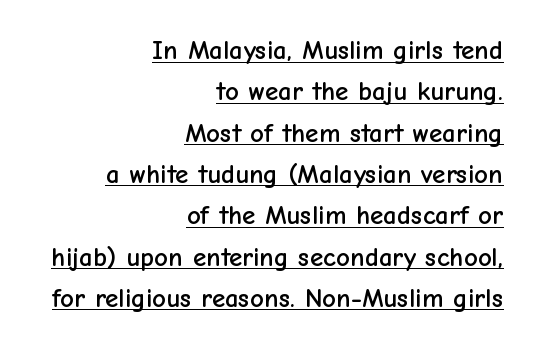
{"italic": "no", "underline": "yes", "align": "right", "line_spacing": "normal", "line_spacing_ratio": 1.53, "letter_spacing": "normal", "letter_spacing_em": 0.0, "glyph_px": 27}
